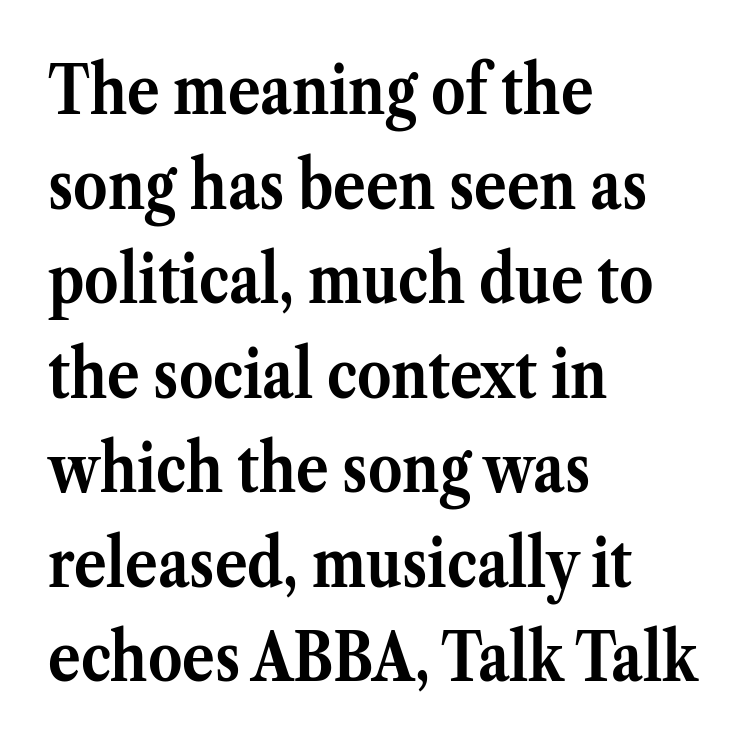
Q: Is the text bold? A: Yes.
Q: Is the text italic (slanted)? A: No, it is upright.
Q: Is the typeface a serif or a sans-serif typeface? A: Serif.
Q: Is the text underlined? A: No.
Q: How is the paragraph aligned? A: Left-aligned.
Q: Is the spacing between letters normal or unusually wide? A: Normal.
Q: Is the spacing between lines tight, normal or loose? A: Normal.
Q: Width (condensed, normal, or wide)? A: Normal.
Q: Stroke contrast? A: Medium.
Q: x-height? A: Medium.
Q: Monospaced? A: No.
